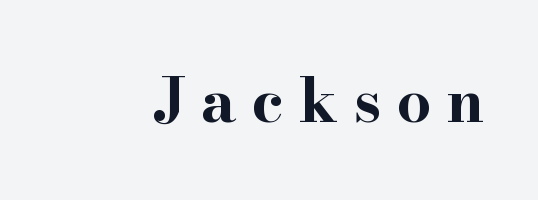
Q: Is the text bold? A: Yes.
Q: Is the text italic (slanted)? A: No, it is upright.
Q: Is the typeface a serif or a sans-serif typeface? A: Serif.
Q: Is the text underlined? A: No.
Q: Is the spacing between letters normal or unusually wide? A: Unusually wide.
Q: Width (condensed, normal, or wide)? A: Wide.
Q: Stroke contrast? A: High.
Q: x-height? A: Small.
Q: Monospaced? A: No.
